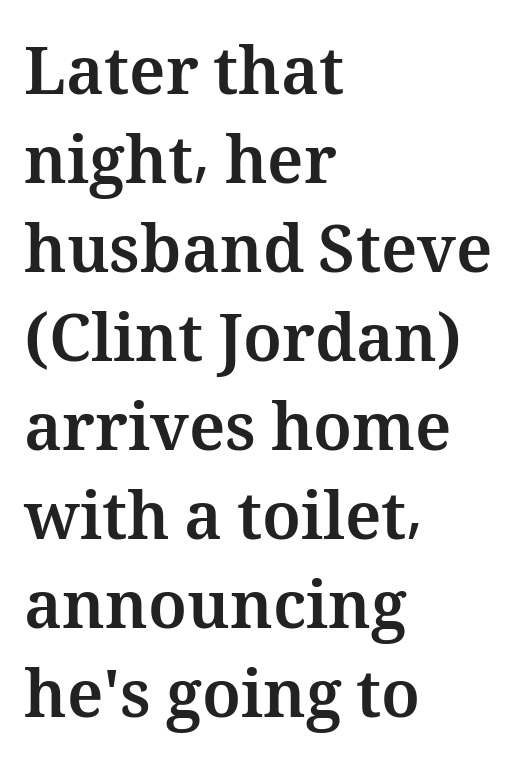
The image shows 65 px bold type, upright; set left-aligned, normal line spacing (1.37x), normal letter spacing, not underlined; medium stroke contrast and a medium x-height.
